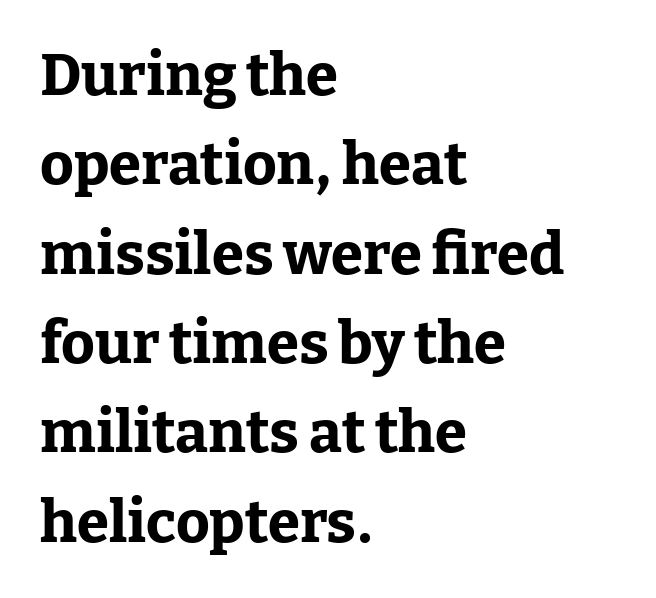
Q: Is the text bold? A: Yes.
Q: Is the text italic (slanted)? A: No, it is upright.
Q: Is the typeface a serif or a sans-serif typeface? A: Serif.
Q: Is the text underlined? A: No.
Q: How is the paragraph aligned? A: Left-aligned.
Q: Is the spacing between letters normal or unusually wide? A: Normal.
Q: Is the spacing between lines tight, normal or loose? A: Normal.
Q: Width (condensed, normal, or wide)? A: Normal.
Q: Stroke contrast? A: Low.
Q: x-height? A: Medium.
Q: Monospaced? A: No.
